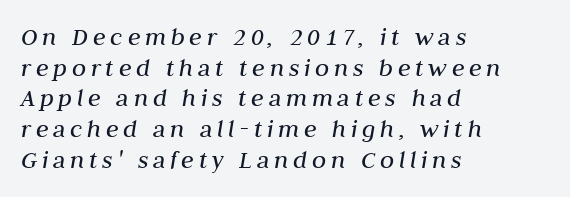
{"italic": "yes", "lean": "right", "slant_degrees": 10, "bold": "no", "underline": "no", "align": "left", "line_spacing_ratio": 1.18, "glyph_px": 26}
